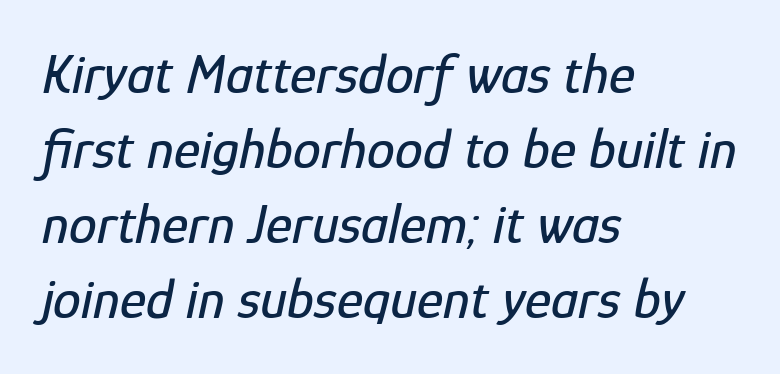
Q: Is the text italic (slanted)? A: Yes, it leans right by about 12 degrees.
Q: Is the text underlined? A: No.
Q: How is the paragraph aligned? A: Left-aligned.
Q: Is the spacing between letters normal or unusually wide? A: Normal.
Q: Is the spacing between lines tight, normal or loose? A: Normal.
Q: Width (condensed, normal, or wide)? A: Condensed.
Q: Stroke contrast? A: Low.
Q: x-height? A: Medium.
Q: Monospaced? A: No.
